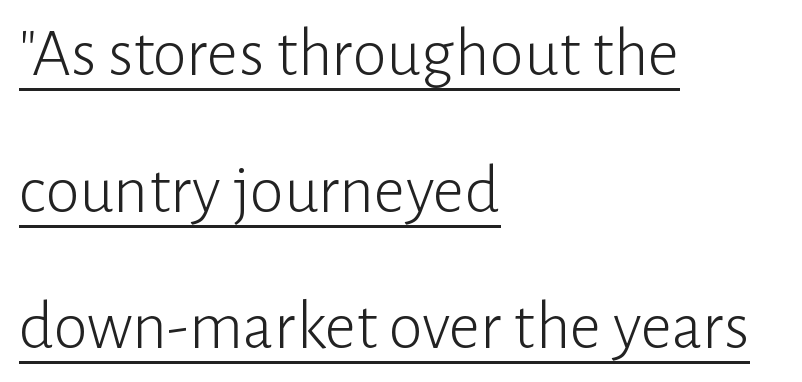
Q: Is the text bold? A: No.
Q: Is the text italic (slanted)? A: No, it is upright.
Q: Is the typeface a serif or a sans-serif typeface? A: Sans-serif.
Q: Is the text underlined? A: Yes.
Q: How is the paragraph aligned? A: Left-aligned.
Q: Is the spacing between letters normal or unusually wide? A: Normal.
Q: Is the spacing between lines tight, normal or loose? A: Loose.
Q: Width (condensed, normal, or wide)? A: Normal.
Q: Stroke contrast? A: Low.
Q: x-height? A: Medium.
Q: Monospaced? A: No.
